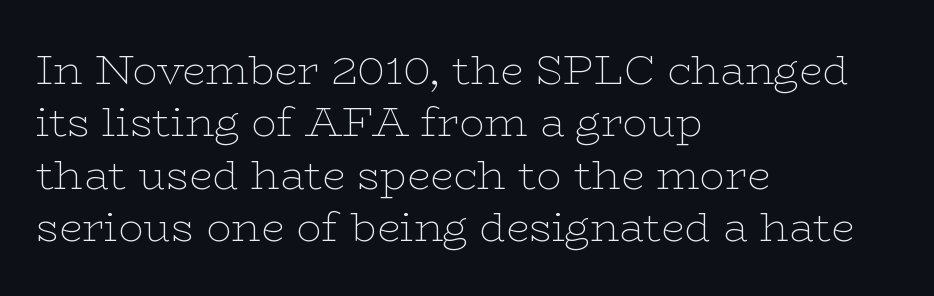
The image shows 42 px thin, wide serif type, upright; set left-aligned, normal line spacing (1.25x), normal letter spacing, not underlined; low stroke contrast and a medium x-height.
